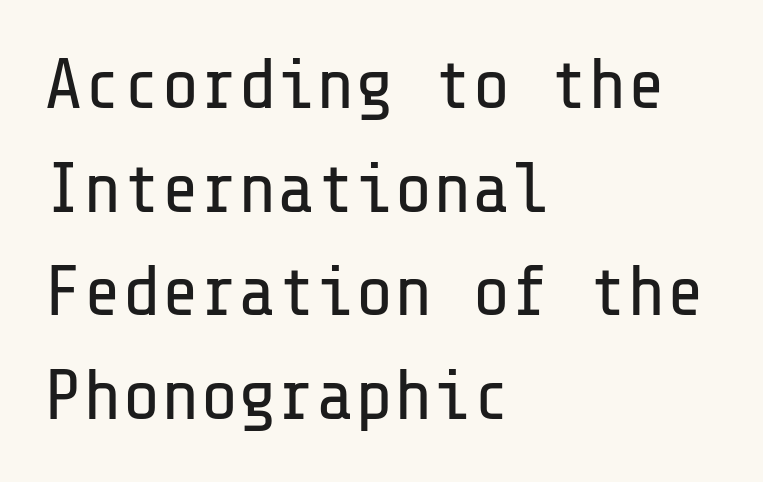
In terms of leading, this rendering sits right in the middle. Upright lettering throughout. The gap between lines stays unmarked. The font family rendered here belongs to the sans-serif group.
